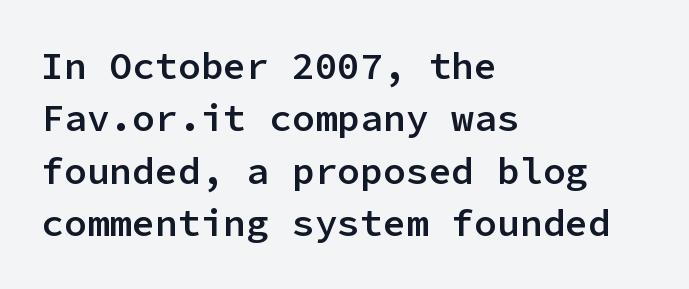
Q: Is the text bold? A: Semi-bold.
Q: Is the text italic (slanted)? A: No, it is upright.
Q: Is the typeface a serif or a sans-serif typeface? A: Sans-serif.
Q: Is the text underlined? A: No.
Q: How is the paragraph aligned? A: Left-aligned.
Q: Is the spacing between letters normal or unusually wide? A: Normal.
Q: Is the spacing between lines tight, normal or loose? A: Normal.
Q: Width (condensed, normal, or wide)? A: Normal.
Q: Stroke contrast? A: Low.
Q: x-height? A: Medium.
Q: Monospaced? A: Yes.
